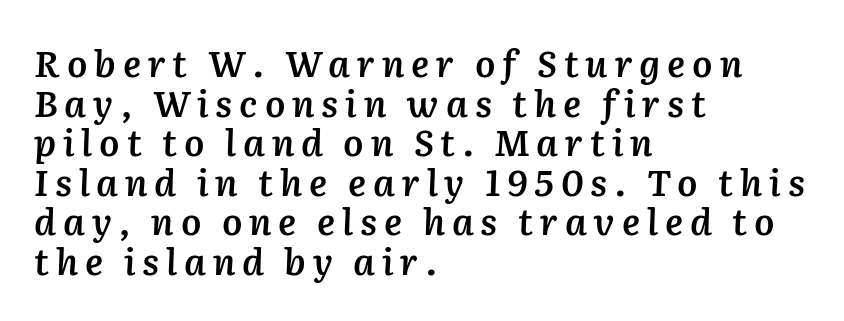
The image shows 36 px semibold type, italic (leaning right); set left-aligned, tight line spacing (1.1x), not underlined; low stroke contrast and a medium x-height.
